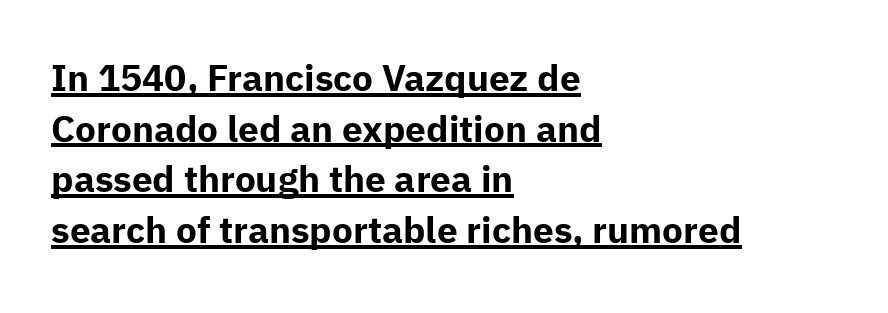
Q: Is the text bold? A: Yes.
Q: Is the text italic (slanted)? A: No, it is upright.
Q: Is the typeface a serif or a sans-serif typeface? A: Sans-serif.
Q: Is the text underlined? A: Yes.
Q: How is the paragraph aligned? A: Left-aligned.
Q: Is the spacing between letters normal or unusually wide? A: Normal.
Q: Is the spacing between lines tight, normal or loose? A: Normal.
Q: Width (condensed, normal, or wide)? A: Normal.
Q: Stroke contrast? A: Low.
Q: x-height? A: Medium.
Q: Monospaced? A: No.
